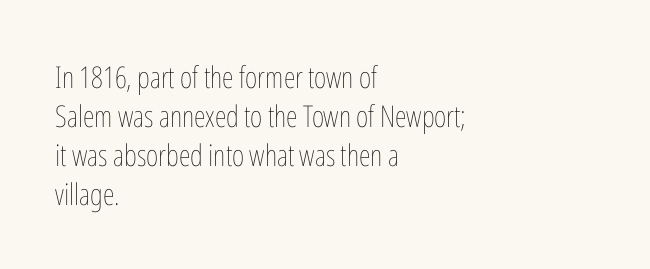
{"italic": "no", "bold": "no", "weight": "thin", "width": "condensed", "stroke_contrast": "low", "x_height": "medium", "monospaced": "no", "underline": "no", "align": "left", "line_spacing": "normal", "line_spacing_ratio": 1.3, "letter_spacing": "normal", "letter_spacing_em": 0.0, "glyph_px": 30}
